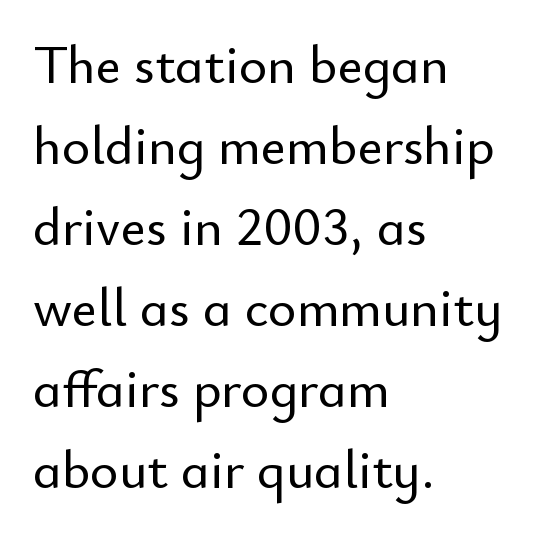
The image shows 54 px sans-serif type, upright; set left-aligned, normal line spacing (1.5x), normal letter spacing, not underlined; low stroke contrast and a small x-height.
